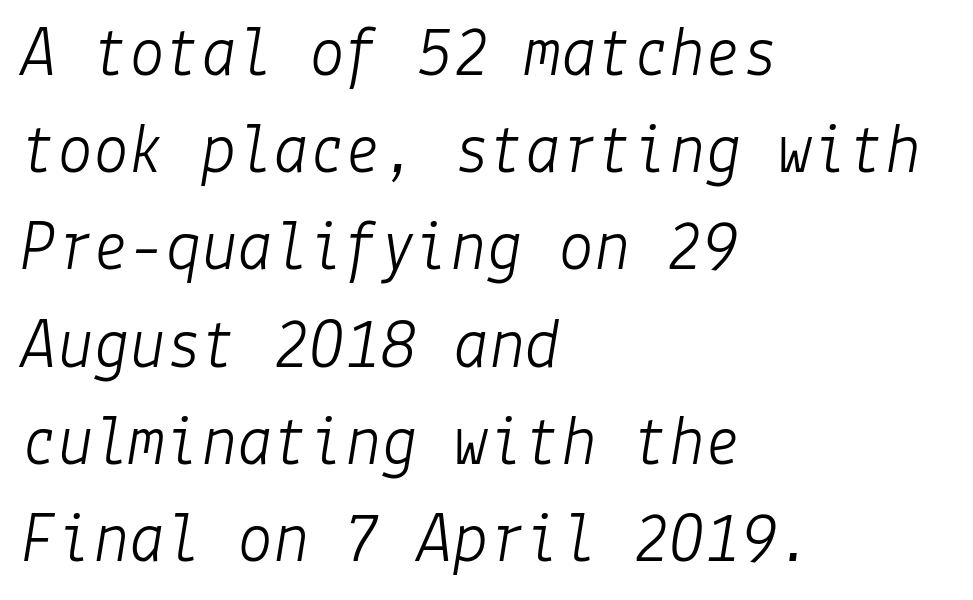
Q: Is the text bold? A: No.
Q: Is the text italic (slanted)? A: Yes, it leans right by about 9 degrees.
Q: Is the text underlined? A: No.
Q: How is the paragraph aligned? A: Left-aligned.
Q: Is the spacing between letters normal or unusually wide? A: Normal.
Q: Is the spacing between lines tight, normal or loose? A: Normal.
Q: Width (condensed, normal, or wide)? A: Normal.
Q: Stroke contrast? A: Low.
Q: x-height? A: Medium.
